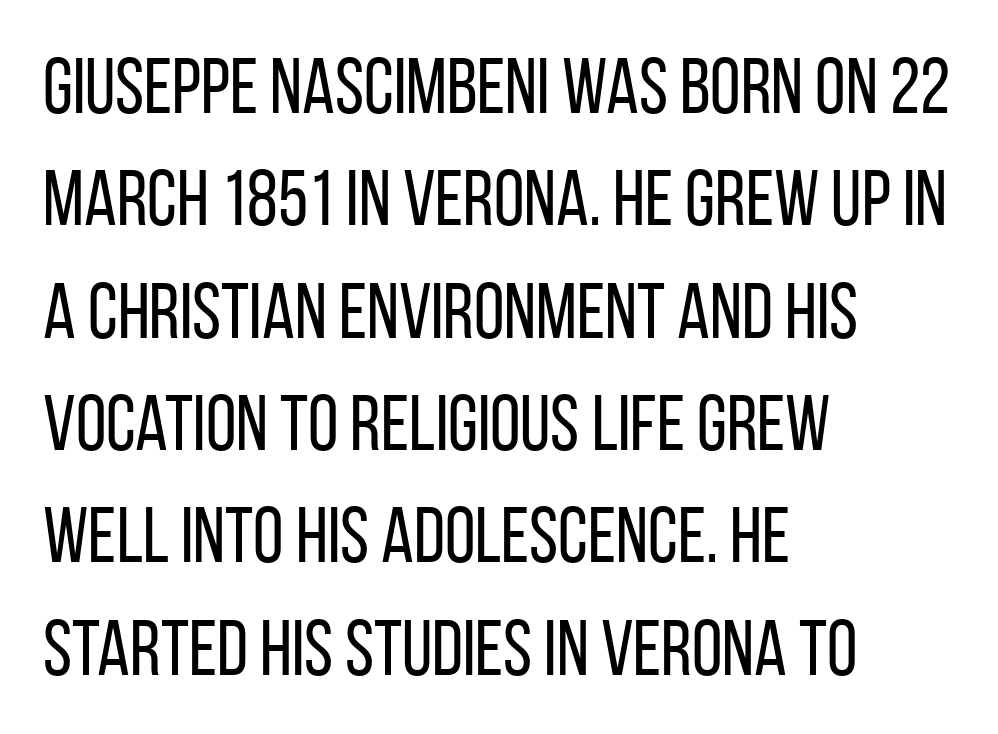
Q: Is the text bold? A: No.
Q: Is the text italic (slanted)? A: No, it is upright.
Q: Is the typeface a serif or a sans-serif typeface? A: Sans-serif.
Q: Is the text underlined? A: No.
Q: How is the paragraph aligned? A: Left-aligned.
Q: Is the spacing between letters normal or unusually wide? A: Normal.
Q: Is the spacing between lines tight, normal or loose? A: Normal.
Q: Width (condensed, normal, or wide)? A: Condensed.
Q: Stroke contrast? A: Low.
Q: x-height? A: Large.
Q: Monospaced? A: No.
